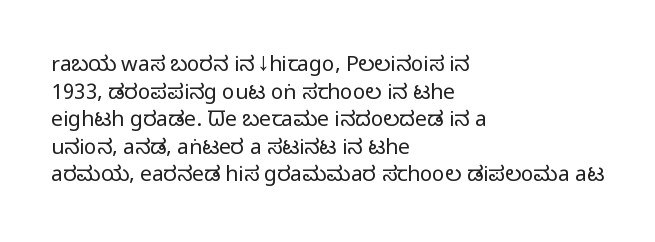
Q: Is the text bold? A: No.
Q: Is the text italic (slanted)? A: No, it is upright.
Q: Is the text underlined? A: No.
Q: How is the paragraph aligned? A: Left-aligned.
Q: Is the spacing between letters normal or unusually wide? A: Normal.
Q: Is the spacing between lines tight, normal or loose? A: Normal.
